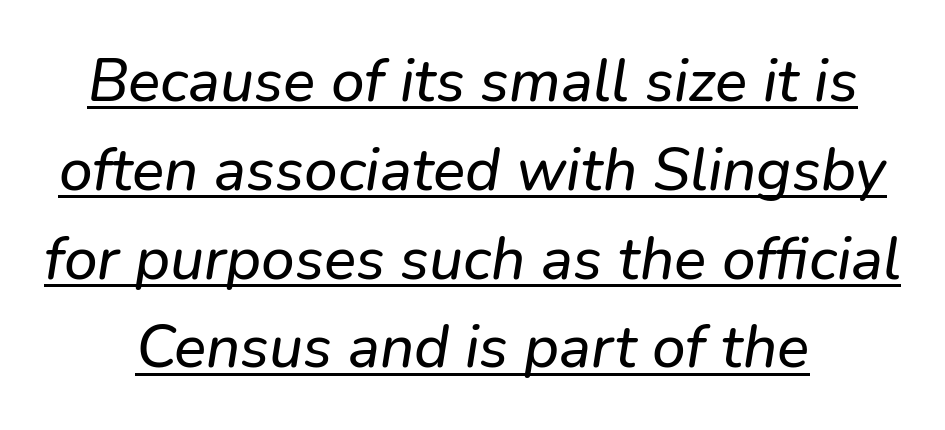
Q: Is the text italic (slanted)? A: Yes, it leans right by about 9 degrees.
Q: Is the text underlined? A: Yes.
Q: How is the paragraph aligned? A: Centered.
Q: Is the spacing between letters normal or unusually wide? A: Normal.
Q: Is the spacing between lines tight, normal or loose? A: Normal.
Q: Width (condensed, normal, or wide)? A: Normal.
Q: Stroke contrast? A: Low.
Q: x-height? A: Medium.
Q: Monospaced? A: No.
